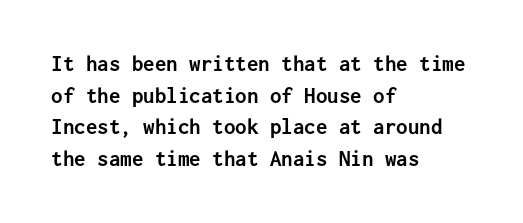
The lines are quadded left. Regular leading. Nothing unusual about the tracking: characters are spaced as the font intends. The font is running at its bold setting. Tall strokes in this sample are plumb rather than angled.
